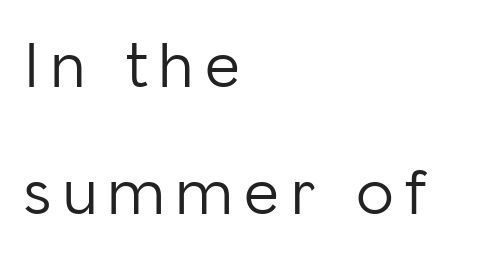
{"serif": "no", "italic": "no", "bold": "no", "weight": "light", "width": "normal", "stroke_contrast": "low", "x_height": "medium", "monospaced": "no", "underline": "no", "align": "left", "line_spacing_ratio": 1.89, "glyph_px": 67}
